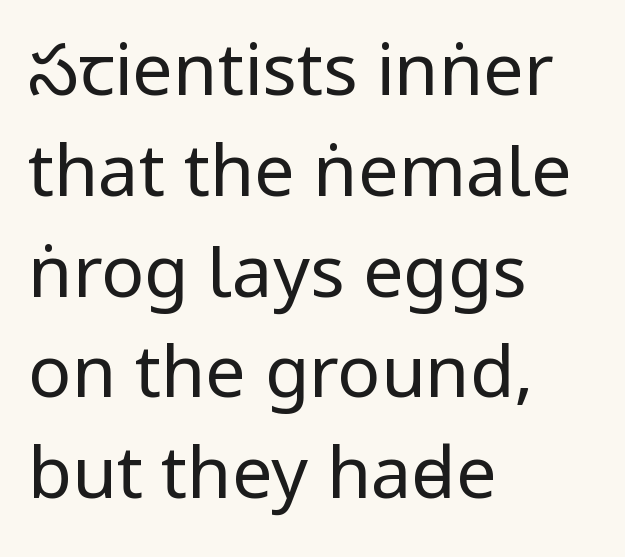
{"serif": "no", "italic": "no", "bold": "no", "weight": "regular", "width": "condensed", "stroke_contrast": "low", "x_height": "large", "monospaced": "no", "underline": "no", "align": "left", "line_spacing": "normal", "line_spacing_ratio": 1.4, "letter_spacing": "normal", "letter_spacing_em": 0.0, "glyph_px": 72}
